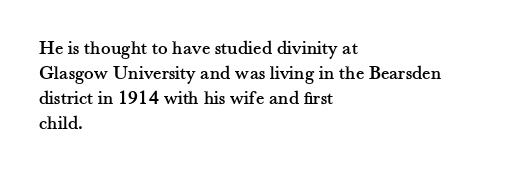
Q: Is the text italic (slanted)? A: No, it is upright.
Q: Is the text underlined? A: No.
Q: How is the paragraph aligned? A: Left-aligned.
Q: Is the spacing between letters normal or unusually wide? A: Normal.
Q: Is the spacing between lines tight, normal or loose? A: Normal.
